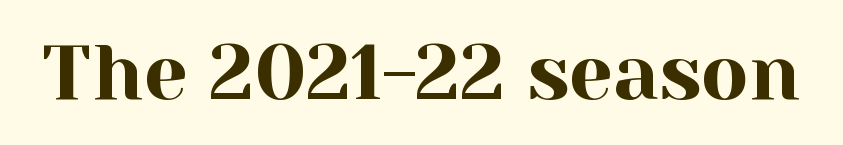
These lines are rendered in a variable-pitch font. The specimen reads as upright at a glance. There is no visible air inserted between adjacent glyphs. No word sits above an underline. In terms of letterform style, serifs are clearly present.
